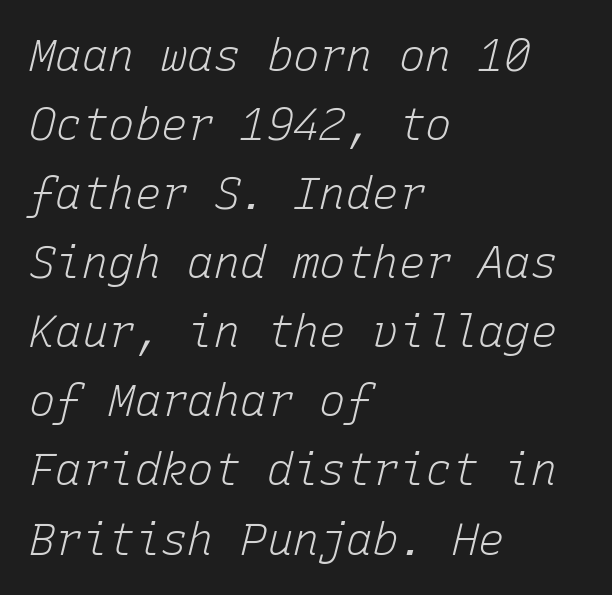
The image shows 44 px light type, italic (leaning right), monospaced; set left-aligned, normal line spacing (1.57x), normal letter spacing, not underlined; low stroke contrast and a medium x-height.
